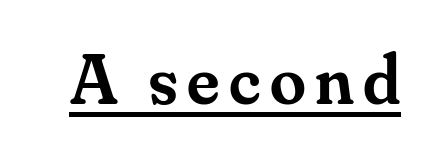
{"serif": "yes", "italic": "no", "bold": "semi", "weight": "semibold", "width": "normal", "stroke_contrast": "medium", "x_height": "small", "monospaced": "no", "underline": "yes", "glyph_px": 72}
